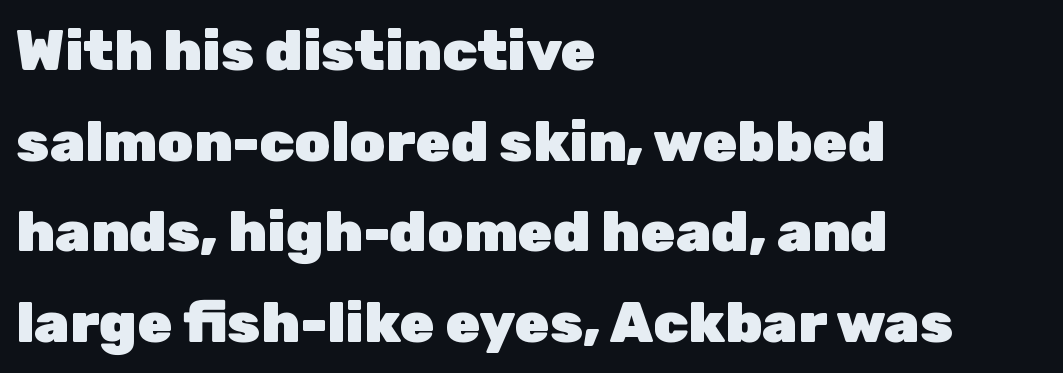
You can tell it's not italic because the verticals are truly vertical. Every letter is thick-stroked: bold, no question. The rendering uses natural spacing where letterforms have individual widths. This sample keeps an unexceptional amount of space between lines.
